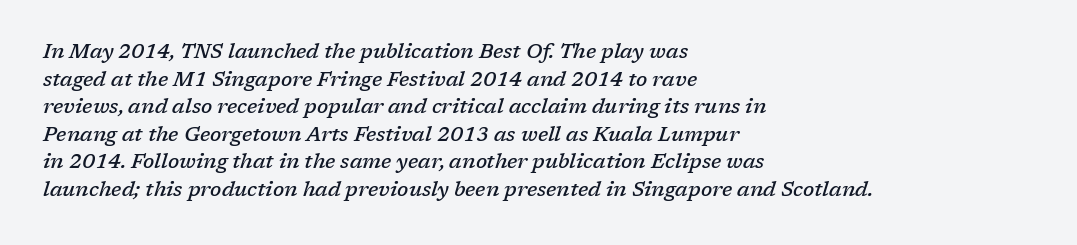
Q: Is the text bold? A: Semi-bold.
Q: Is the text italic (slanted)? A: Yes, it leans right by about 17 degrees.
Q: Is the text underlined? A: No.
Q: How is the paragraph aligned? A: Left-aligned.
Q: Is the spacing between letters normal or unusually wide? A: Normal.
Q: Is the spacing between lines tight, normal or loose? A: Normal.
